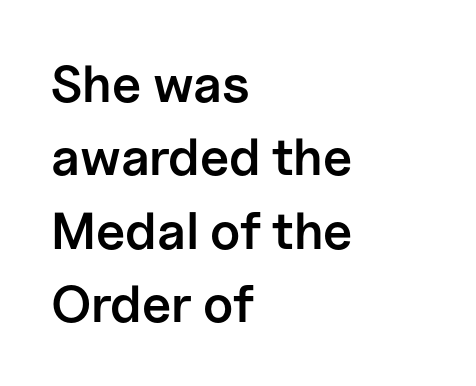
The image shows 52 px semibold sans-serif type, upright; set left-aligned, normal line spacing (1.41x), normal letter spacing, not underlined; low stroke contrast and a medium x-height.
